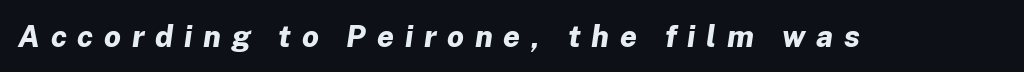
The image shows 30 px bold type, italic (leaning right); set unusually wide letter spacing (+0.36 em), not underlined; low stroke contrast and a medium x-height.
